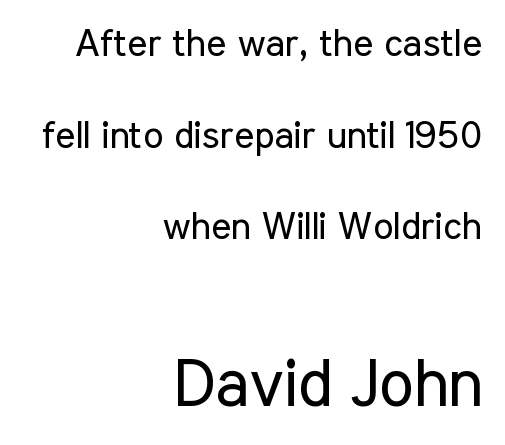
{"serif": "no", "italic": "no", "bold": "no", "weight": "regular", "width": "condensed", "stroke_contrast": "low", "x_height": "medium", "monospaced": "no", "underline": "no", "align": "right", "line_spacing": "loose", "line_spacing_ratio": 2.41, "letter_spacing": "normal", "letter_spacing_em": 0.0, "larger_block": "second", "size_ratio": 1.74, "glyph_px": 66}
